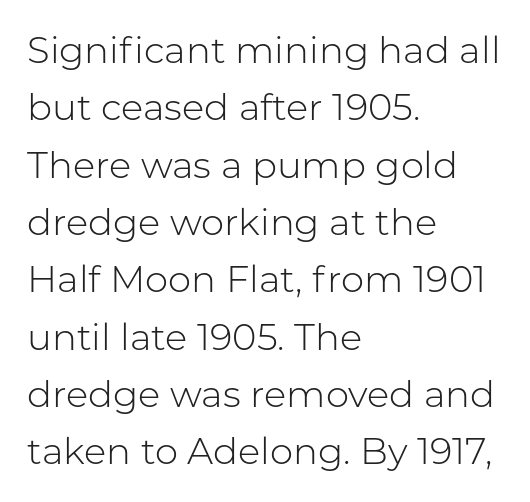
Q: Is the text bold? A: No.
Q: Is the text italic (slanted)? A: No, it is upright.
Q: Is the typeface a serif or a sans-serif typeface? A: Sans-serif.
Q: Is the text underlined? A: No.
Q: How is the paragraph aligned? A: Left-aligned.
Q: Is the spacing between letters normal or unusually wide? A: Normal.
Q: Is the spacing between lines tight, normal or loose? A: Normal.
Q: Width (condensed, normal, or wide)? A: Normal.
Q: Stroke contrast? A: Low.
Q: x-height? A: Medium.
Q: Monospaced? A: No.
